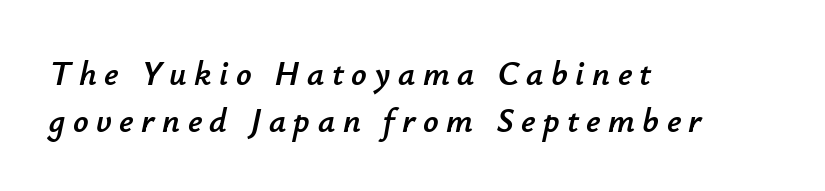
{"italic": "yes", "lean": "right", "slant_degrees": 12, "width": "normal", "stroke_contrast": "low", "x_height": "small", "monospaced": "no", "underline": "no", "align": "left", "line_spacing": "normal", "line_spacing_ratio": 1.38, "letter_spacing": "wide", "letter_spacing_em": 0.22, "glyph_px": 34}
